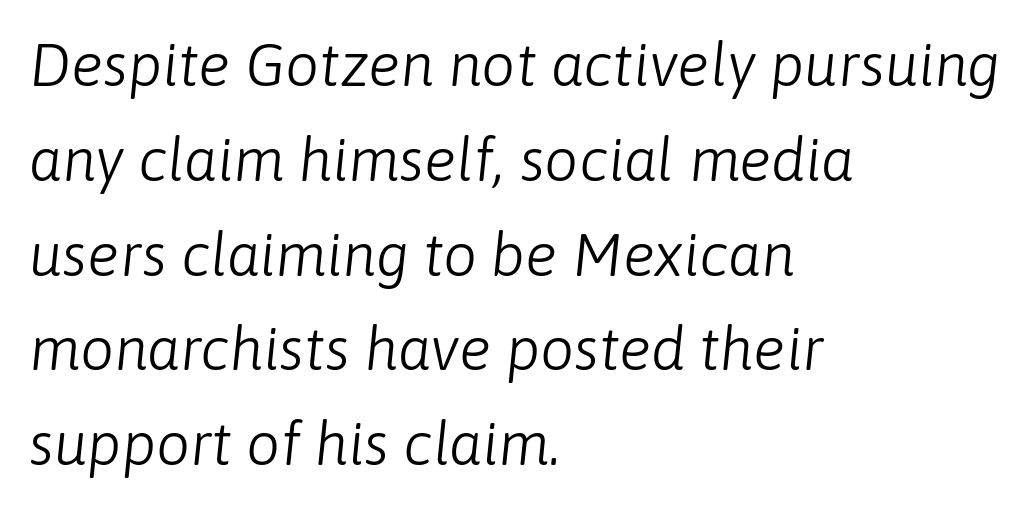
The image shows 60 px light type, italic (leaning right); set left-aligned, normal line spacing (1.58x), normal letter spacing, not underlined; low stroke contrast and a medium x-height.
